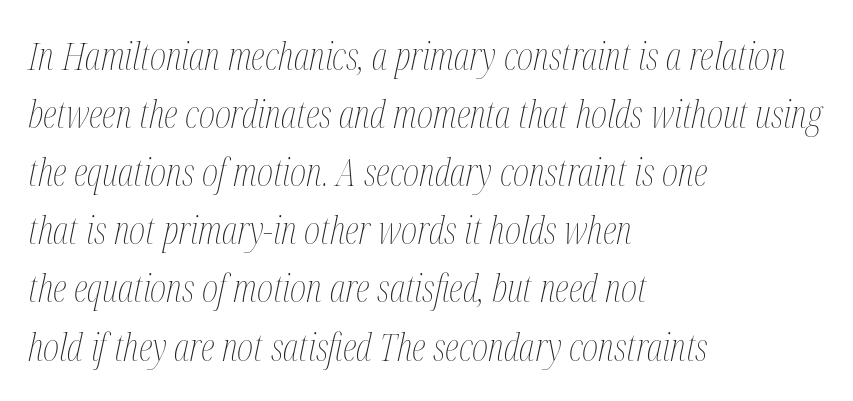
{"italic": "yes", "lean": "right", "slant_degrees": 12, "bold": "no", "weight": "thin", "width": "condensed", "stroke_contrast": "medium", "x_height": "medium", "monospaced": "no", "underline": "no", "align": "left", "line_spacing": "normal", "line_spacing_ratio": 1.49, "letter_spacing": "normal", "letter_spacing_em": 0.0, "glyph_px": 39}
